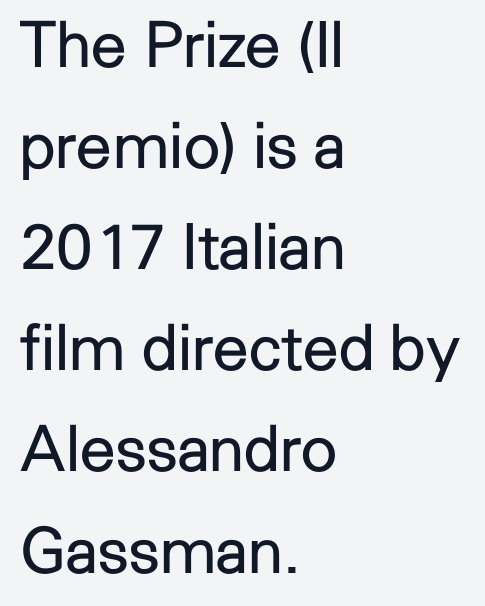
The image shows 64 px regular-weight sans-serif type, upright; set left-aligned, normal line spacing (1.58x), normal letter spacing, not underlined; low stroke contrast and a medium x-height.
